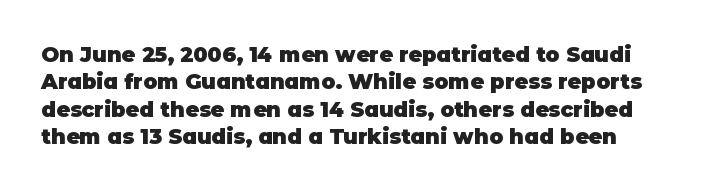
Q: Is the text bold? A: Yes.
Q: Is the text italic (slanted)? A: No, it is upright.
Q: Is the text underlined? A: No.
Q: Is the spacing between letters normal or unusually wide? A: Normal.
Q: Is the spacing between lines tight, normal or loose? A: Normal.
